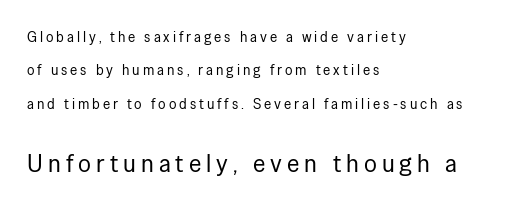
{"italic": "no", "bold": "no", "underline": "no", "align": "left", "line_spacing": "loose", "line_spacing_ratio": 2.39, "letter_spacing": "wide", "letter_spacing_em": 0.21, "larger_block": "second", "size_ratio": 1.71, "glyph_px": 24}
